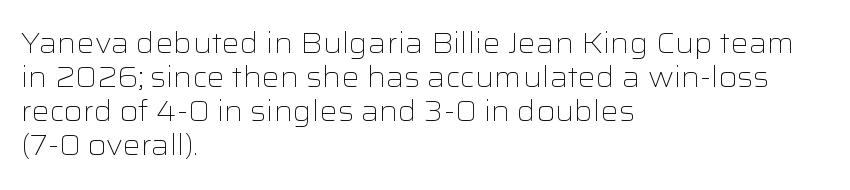
The image shows 28 px light, wide sans-serif type, upright; set left-aligned, line spacing 1.22x, normal letter spacing, not underlined; low stroke contrast and a medium x-height.
